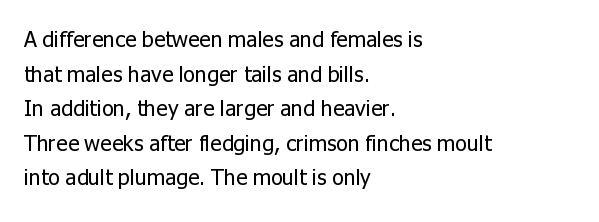
The image shows 22 px text type, upright; set left-aligned, normal line spacing (1.57x), normal letter spacing, not underlined.
